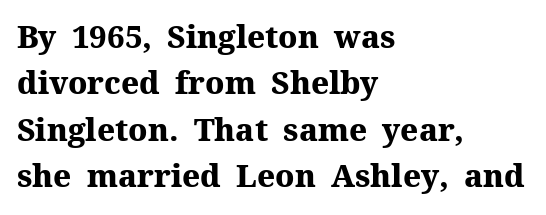
{"serif": "yes", "italic": "no", "bold": "yes", "weight": "heavy", "width": "normal", "stroke_contrast": "medium", "x_height": "medium", "monospaced": "no", "underline": "no", "align": "left", "line_spacing": "normal", "line_spacing_ratio": 1.5, "letter_spacing": "normal", "letter_spacing_em": 0.0, "glyph_px": 31}
